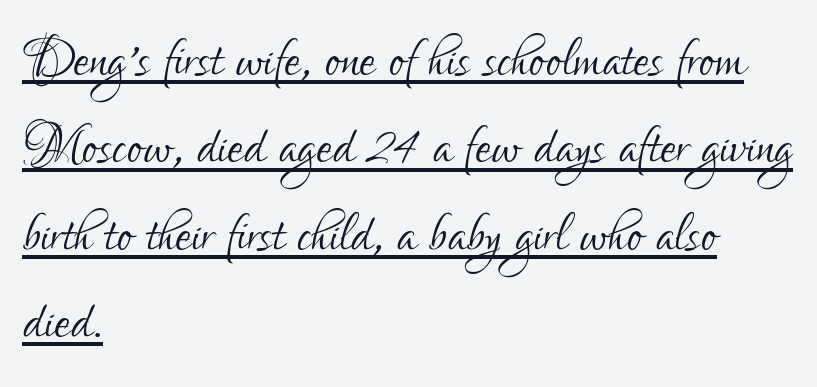
{"serif": "no", "bold": "no", "weight": "light", "width": "condensed", "stroke_contrast": "low", "x_height": "small", "monospaced": "no", "underline": "yes", "align": "left", "line_spacing_ratio": 1.23, "letter_spacing": "normal", "letter_spacing_em": 0.0, "glyph_px": 71}
